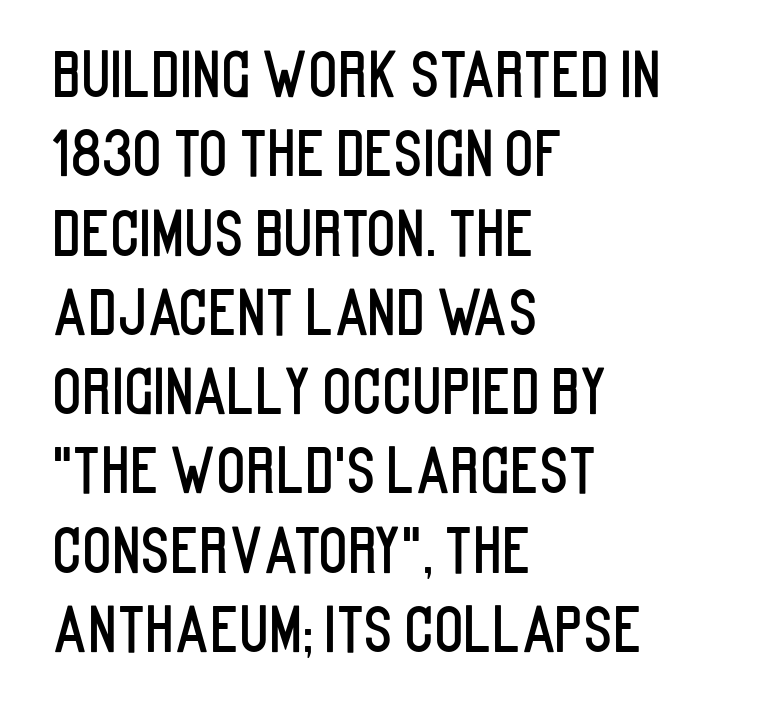
Q: Is the text italic (slanted)? A: No, it is upright.
Q: Is the typeface a serif or a sans-serif typeface? A: Sans-serif.
Q: Is the text underlined? A: No.
Q: How is the paragraph aligned? A: Left-aligned.
Q: Is the spacing between letters normal or unusually wide? A: Normal.
Q: Is the spacing between lines tight, normal or loose? A: Normal.
Q: Width (condensed, normal, or wide)? A: Condensed.
Q: Stroke contrast? A: Low.
Q: x-height? A: Large.
Q: Monospaced? A: No.
